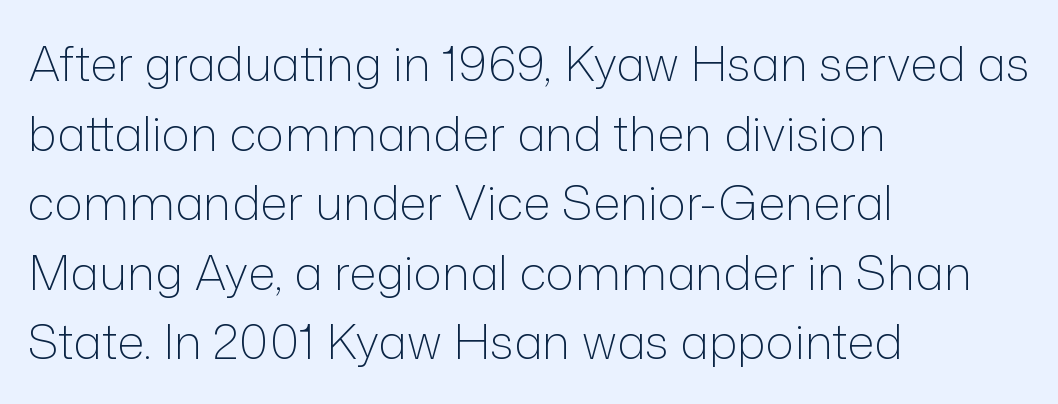
The image shows 48 px light sans-serif type, upright; set left-aligned, normal line spacing (1.45x), normal letter spacing, not underlined; low stroke contrast and a medium x-height.
